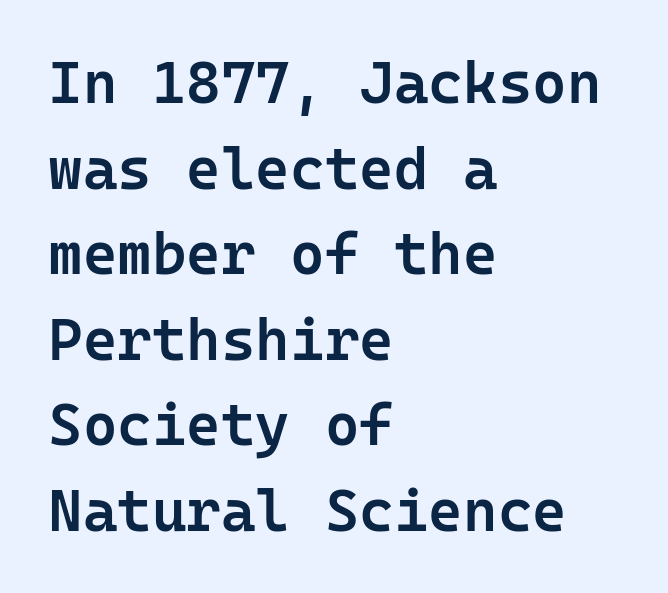
The setting favours the left margin, as ordinary paragraphs usually do. In terms of leading, this rendering sits right in the middle. Regarding serifs, this sample does without them. Rendered with straight, roman letterforms. This rendering features lettering with no underline. The strokes are fattened partway — semibold, not bold.
